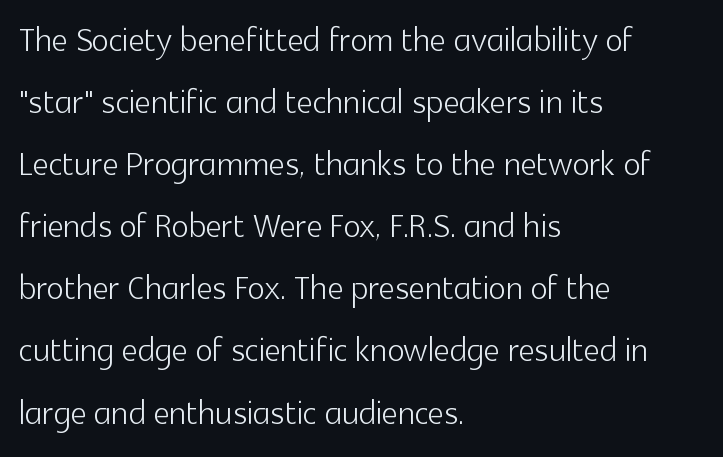
{"serif": "no", "italic": "no", "bold": "no", "weight": "light", "width": "normal", "x_height": "medium", "monospaced": "no", "underline": "no", "align": "left", "line_spacing": "normal", "line_spacing_ratio": 1.38, "letter_spacing": "normal", "letter_spacing_em": 0.0, "glyph_px": 45}
